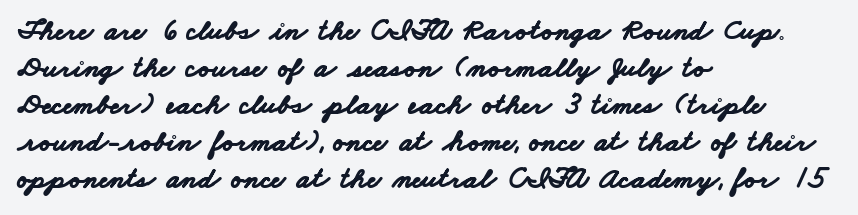
The image shows 30 px bold, wide sans-serif type; set left-aligned, line spacing 1.23x, normal letter spacing, not underlined; low stroke contrast and a small x-height.
